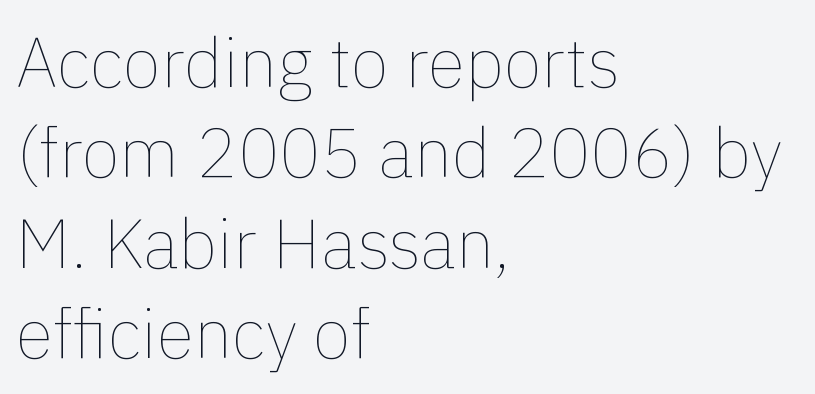
Q: Is the text bold? A: No.
Q: Is the text italic (slanted)? A: No, it is upright.
Q: Is the text underlined? A: No.
Q: How is the paragraph aligned? A: Left-aligned.
Q: Is the spacing between letters normal or unusually wide? A: Normal.
Q: Is the spacing between lines tight, normal or loose? A: Normal.
Q: Width (condensed, normal, or wide)? A: Normal.
Q: x-height? A: Medium.
Q: Monospaced? A: No.
